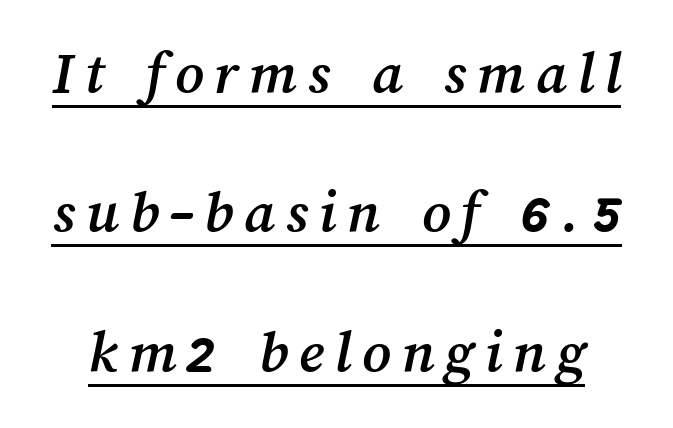
Is this a fixed-width face? No — the glyphs have proportional, varying widths. The rendering uses the underline text-decoration. One glance says open: line gaps are wider than usual.
